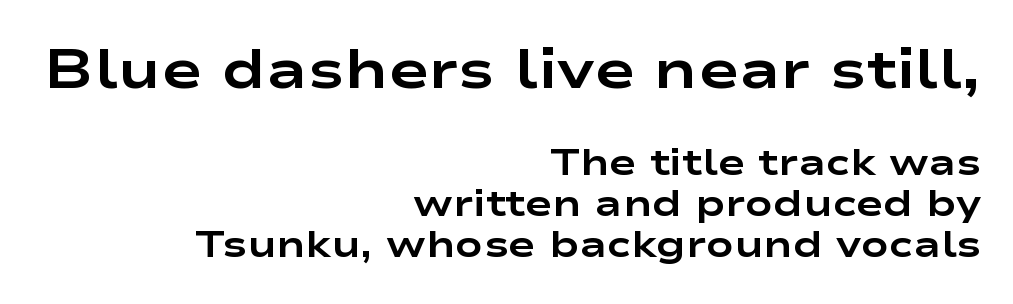
These lines carry a lot of weight — the face is fully bold. Does the lettering tilt? It doesn't — this is upright. Classification — sans serif. If you drew a ruler down the right edge, every line would touch it. A student would notice the top passage is typeset larger than what follows. The foot of each line stays bare and open.
